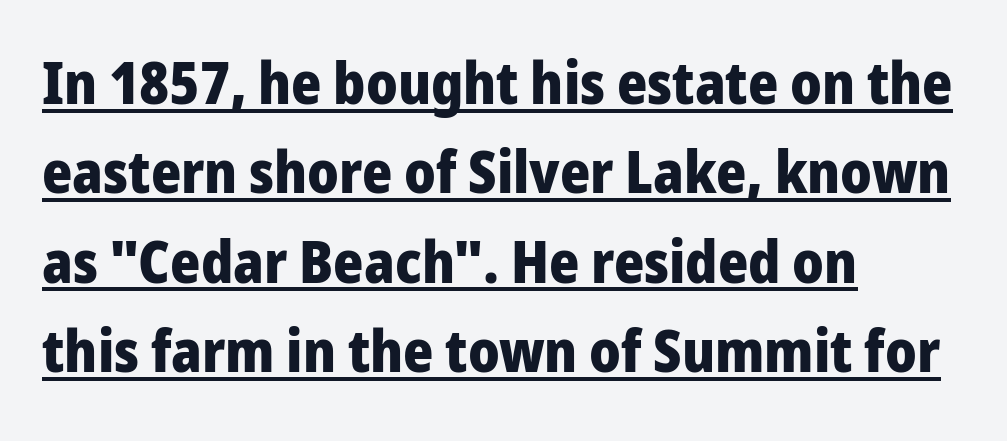
{"serif": "no", "italic": "no", "bold": "yes", "weight": "heavy", "width": "normal", "stroke_contrast": "low", "x_height": "medium", "monospaced": "no", "underline": "yes", "align": "left", "line_spacing": "normal", "line_spacing_ratio": 1.54, "letter_spacing": "normal", "letter_spacing_em": 0.0, "glyph_px": 58}
